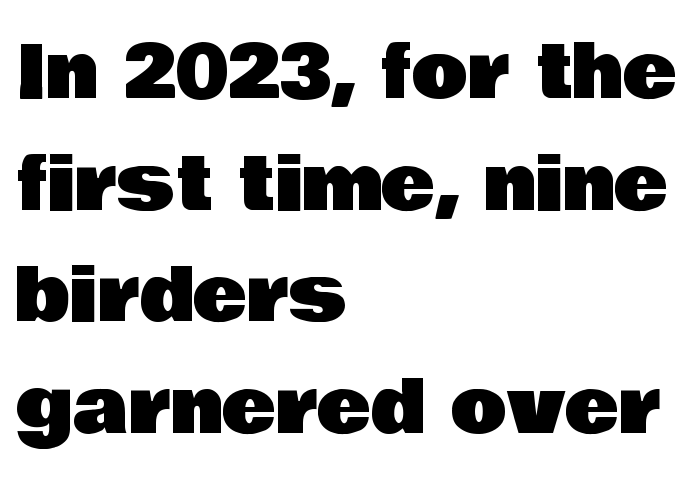
{"serif": "no", "italic": "no", "width": "normal", "stroke_contrast": "low", "x_height": "large", "monospaced": "no", "underline": "no", "align": "left", "line_spacing": "normal", "line_spacing_ratio": 1.53, "letter_spacing": "normal", "letter_spacing_em": 0.0, "glyph_px": 73}
